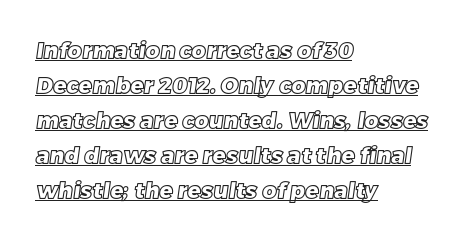
The image shows 22 px text type; set left-aligned, normal line spacing (1.59x), normal letter spacing, underlined.
